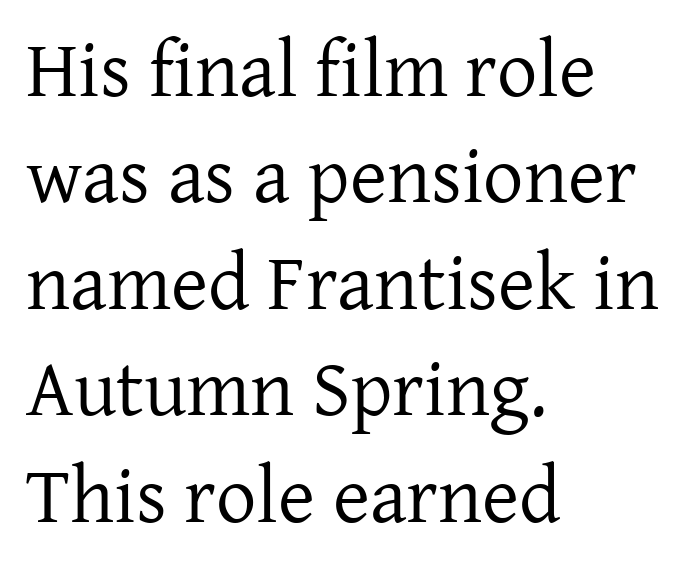
The cut favours lightness, reaching ordinary text weight at its darkest. Honestly, the row spacing looks completely unremarkable. The horizontal fit of the characters is conventional and even. You can tell it's not italic because the verticals are truly vertical. The strip under each line holds only bare page. You could not count columns in this text — the font is proportionally spaced.
